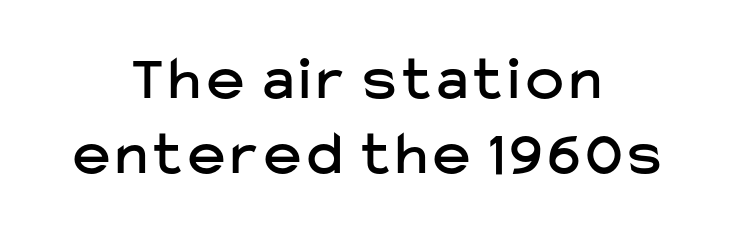
{"serif": "no", "italic": "no", "width": "normal", "stroke_contrast": "low", "x_height": "medium", "monospaced": "no", "underline": "no", "align": "center", "line_spacing_ratio": 1.19, "glyph_px": 63}
